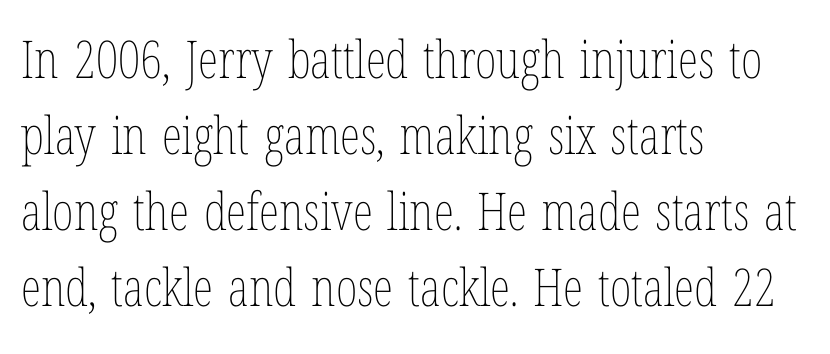
Each letter keeps its own natural width here, so spacing adapts to shape. Students, observe: this is what conventionally led text looks like. Any mark beneath the type? The region is blank. The characters are drawn with everyday or finer stroke widths.
